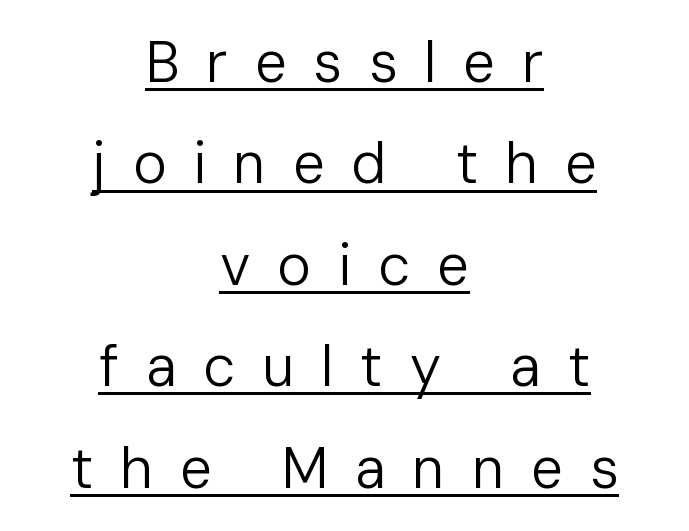
Q: Is the text bold? A: No.
Q: Is the text italic (slanted)? A: No, it is upright.
Q: Is the typeface a serif or a sans-serif typeface? A: Sans-serif.
Q: Is the text underlined? A: Yes.
Q: How is the paragraph aligned? A: Centered.
Q: Is the spacing between letters normal or unusually wide? A: Unusually wide.
Q: Width (condensed, normal, or wide)? A: Normal.
Q: Stroke contrast? A: Low.
Q: x-height? A: Medium.
Q: Monospaced? A: No.
